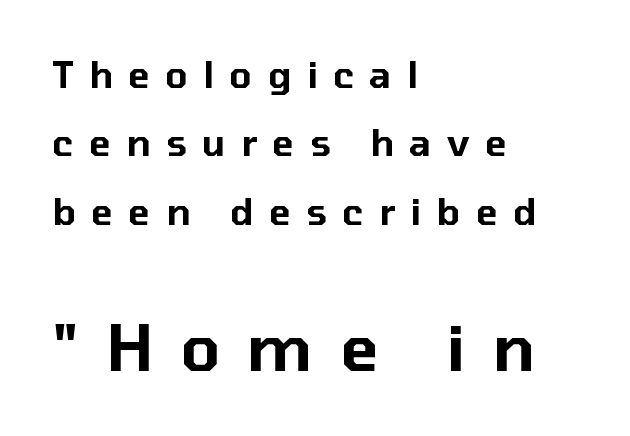
Q: Is the text italic (slanted)? A: No, it is upright.
Q: Is the typeface a serif or a sans-serif typeface? A: Sans-serif.
Q: Is the text underlined? A: No.
Q: How is the paragraph aligned? A: Left-aligned.
Q: Is the spacing between letters normal or unusually wide? A: Unusually wide.
Q: Is the spacing between lines tight, normal or loose? A: Loose.
Q: Which block of text is set in a larger size, the first (top) or the second (bottom)? A: The second (bottom) one.
Q: Width (condensed, normal, or wide)? A: Normal.
Q: Stroke contrast? A: Low.
Q: x-height? A: Medium.
Q: Monospaced? A: No.
